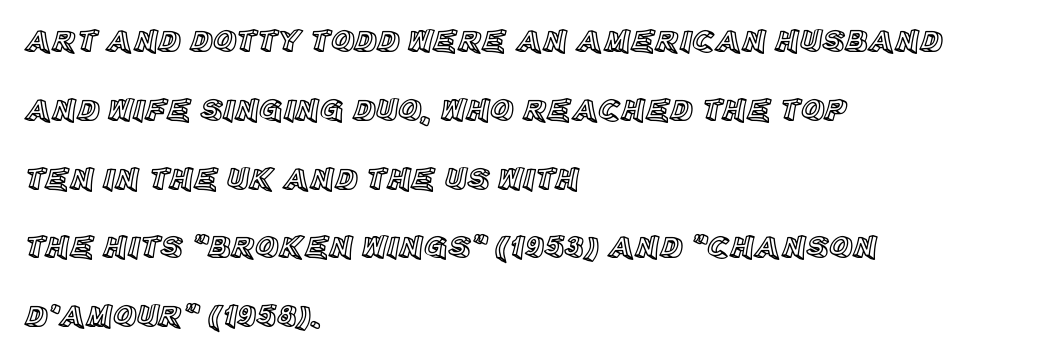
Q: Is the text italic (slanted)? A: Yes.
Q: Is the text underlined? A: No.
Q: How is the paragraph aligned? A: Left-aligned.
Q: Is the spacing between letters normal or unusually wide? A: Normal.
Q: Is the spacing between lines tight, normal or loose? A: Loose.
Q: Width (condensed, normal, or wide)? A: Normal.
Q: x-height? A: Large.
Q: Monospaced? A: No.
